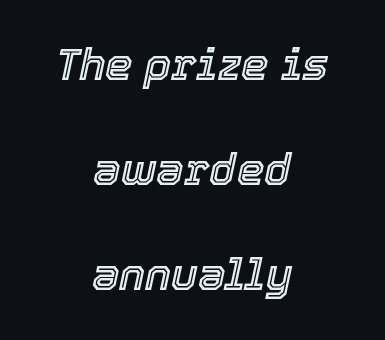
The image shows 44 px text type, italic (leaning right); set centered, loose line spacing (2.39x), normal letter spacing, not underlined; a medium x-height.
